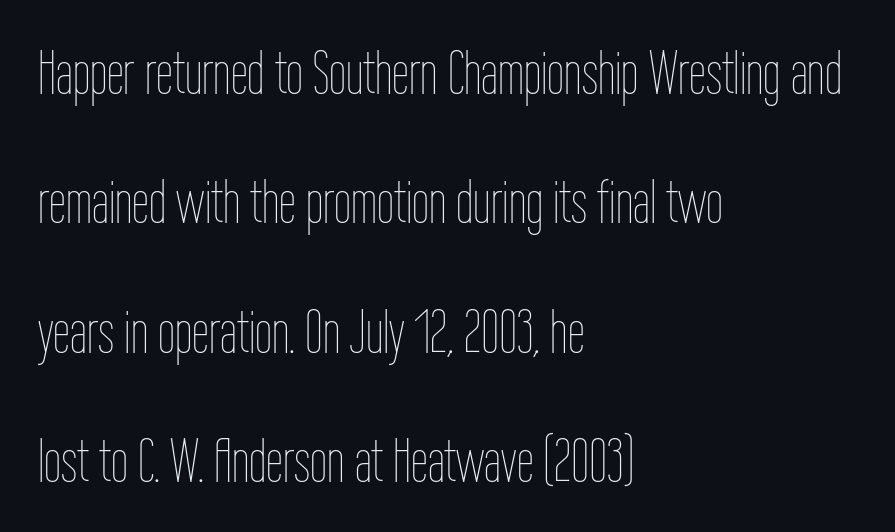
{"italic": "no", "bold": "no", "weight": "thin", "width": "condensed", "stroke_contrast": "low", "x_height": "medium", "monospaced": "no", "underline": "no", "align": "left", "line_spacing": "loose", "line_spacing_ratio": 2.12, "letter_spacing": "normal", "letter_spacing_em": 0.0, "glyph_px": 61}
